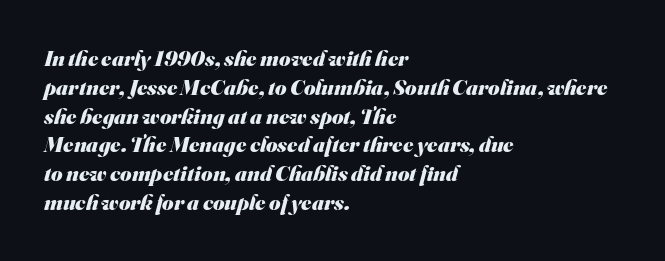
{"bold": "yes", "underline": "no", "align": "left", "line_spacing": "normal", "line_spacing_ratio": 1.31, "letter_spacing": "normal", "letter_spacing_em": 0.0, "glyph_px": 22}
